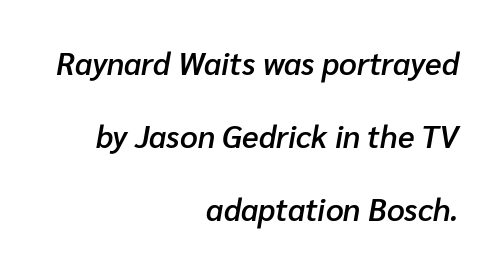
The image shows 31 px semibold type, italic (leaning right); set right-aligned, loose line spacing (2.36x), normal letter spacing, not underlined; low stroke contrast and a medium x-height.
